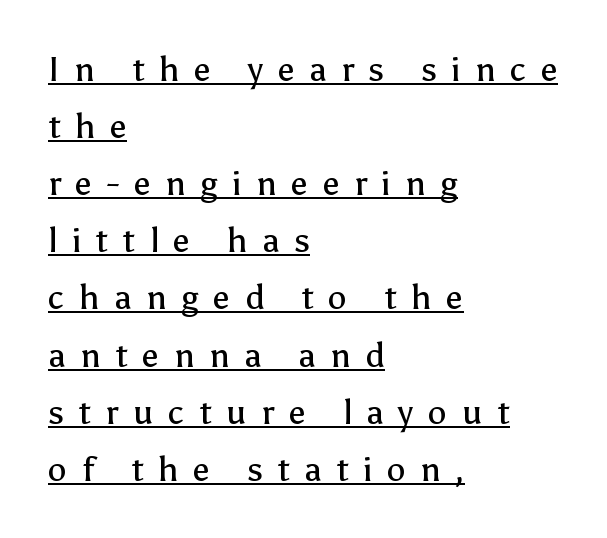
Letter spacing: wide. This sample has the flowing, uneven cadence of proportional lettering. If you drew a line through each stem, it would be perfectly vertical. Casual observation: everything's shoved over to the left. In designer terms, the underline attribute is active on this setting. Baseline-to-baseline distance is the conventional proportion of letter height.
